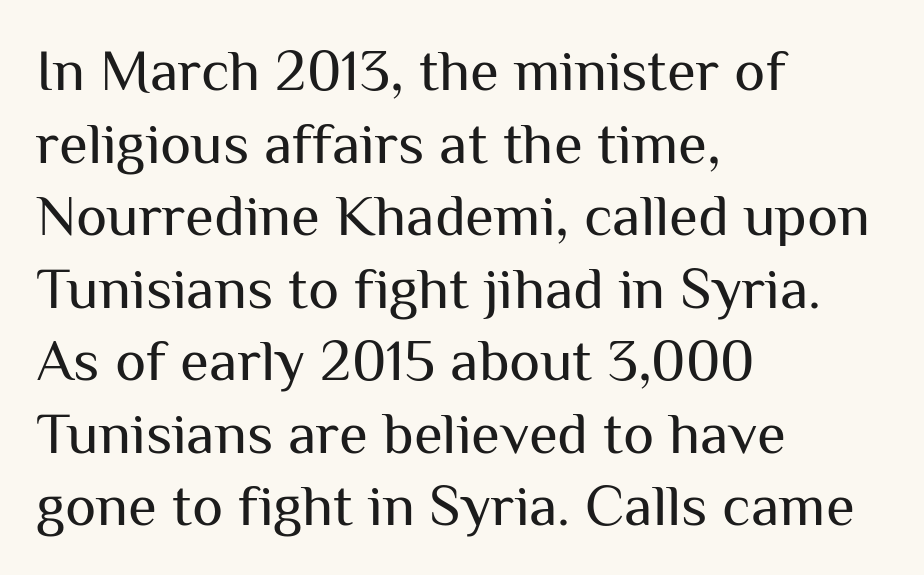
{"serif": "no", "italic": "no", "bold": "no", "weight": "regular", "width": "normal", "stroke_contrast": "medium", "x_height": "medium", "monospaced": "no", "underline": "no", "align": "left", "line_spacing_ratio": 1.23, "letter_spacing": "normal", "letter_spacing_em": 0.0, "glyph_px": 59}
